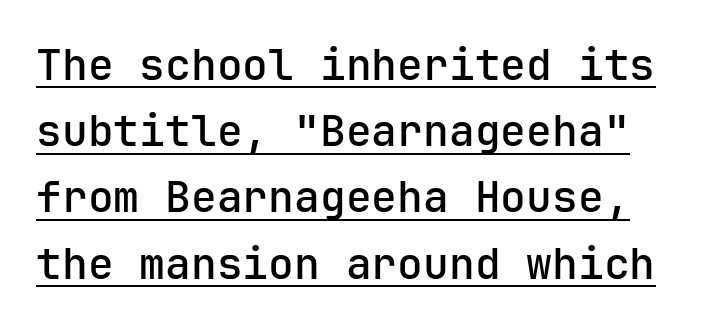
Q: Is the text bold? A: Semi-bold.
Q: Is the text italic (slanted)? A: No, it is upright.
Q: Is the typeface a serif or a sans-serif typeface? A: Sans-serif.
Q: Is the text underlined? A: Yes.
Q: Is the spacing between letters normal or unusually wide? A: Normal.
Q: Is the spacing between lines tight, normal or loose? A: Normal.
Q: Width (condensed, normal, or wide)? A: Normal.
Q: Stroke contrast? A: Low.
Q: x-height? A: Medium.
